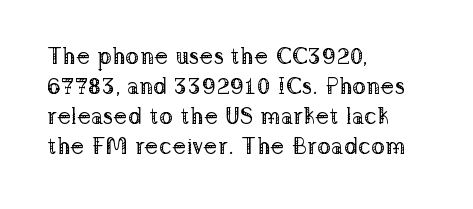
The image shows 23 px text type, upright; set left-aligned, normal line spacing (1.31x), normal letter spacing, not underlined.
